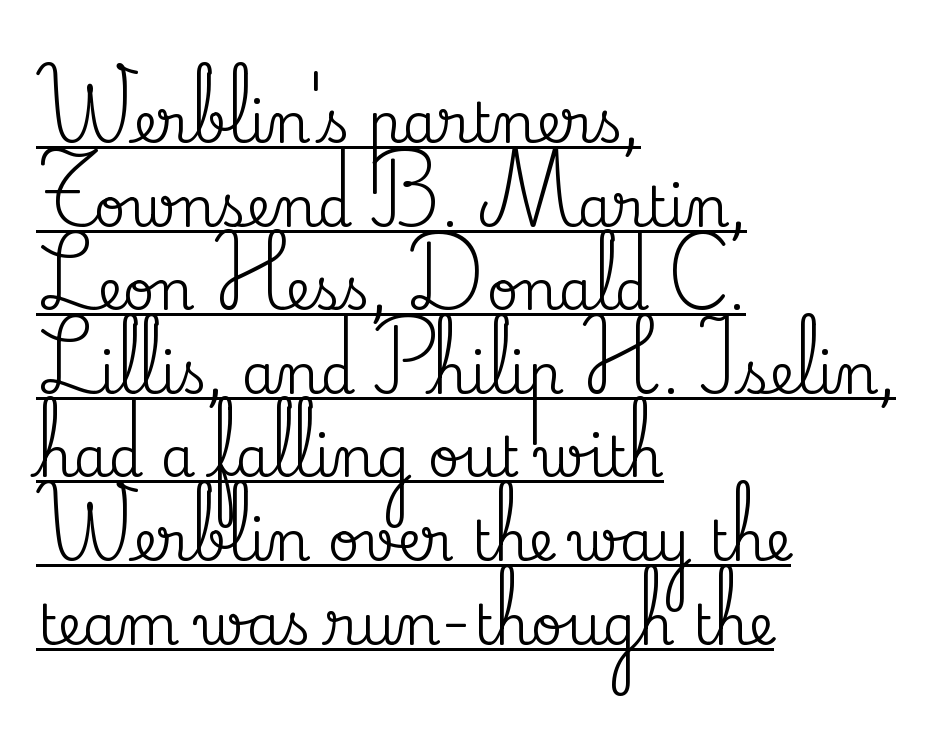
The image shows 55 px serif type, upright; set left-aligned, normal line spacing (1.52x), normal letter spacing, underlined; medium stroke contrast and a small x-height.
